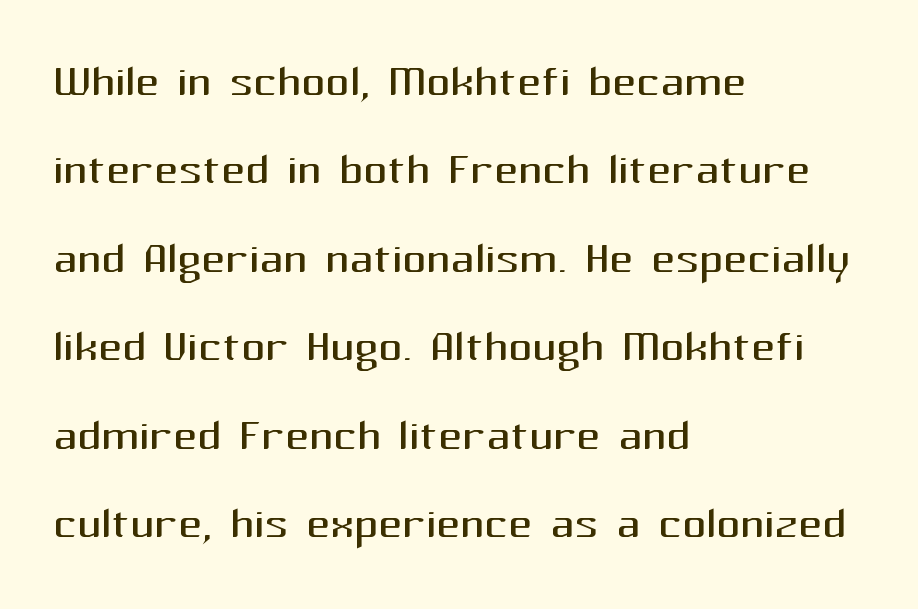
Q: Is the text bold? A: No.
Q: Is the text italic (slanted)? A: No, it is upright.
Q: Is the typeface a serif or a sans-serif typeface? A: Sans-serif.
Q: Is the text underlined? A: No.
Q: How is the paragraph aligned? A: Left-aligned.
Q: Is the spacing between letters normal or unusually wide? A: Normal.
Q: Is the spacing between lines tight, normal or loose? A: Normal.
Q: Width (condensed, normal, or wide)? A: Normal.
Q: Stroke contrast? A: Medium.
Q: x-height? A: Medium.
Q: Monospaced? A: No.
